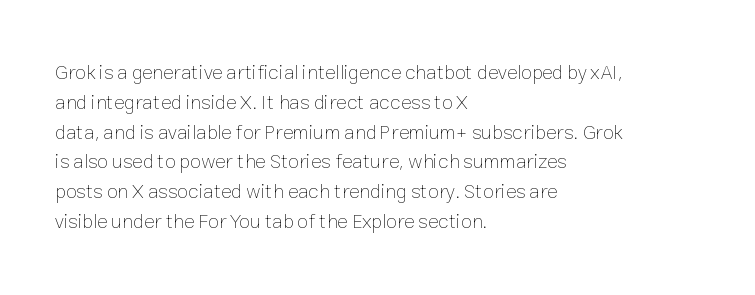
Rule under the text: the space is simply empty. Upright lettering throughout. This rendering leaves character spacing at its baseline value. If you drew a ruler down the left edge, every line would touch it. Is there much room between lines? A standard amount, neither cramped nor airy. This reads as an unemphasized weight, regular at the heaviest.
